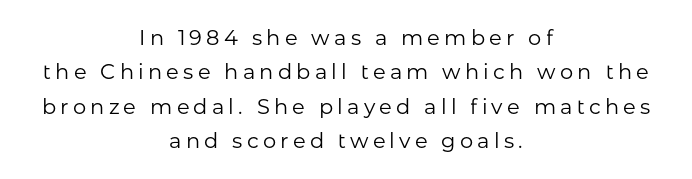
The image shows 21 px text type, upright; set centered, normal line spacing (1.64x), unusually wide letter spacing (+0.2 em), not underlined.
